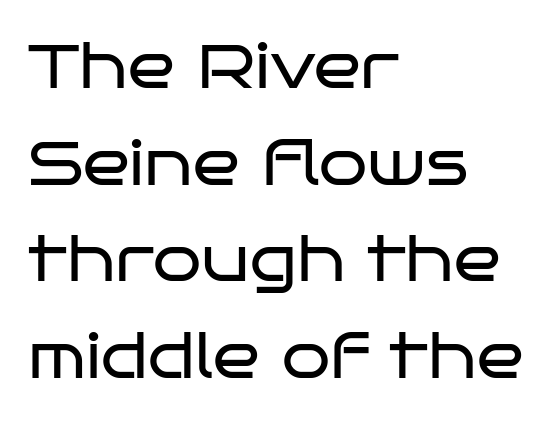
The image shows 62 px regular-weight, wide sans-serif type, upright; set left-aligned, normal line spacing (1.56x), normal letter spacing, not underlined; low stroke contrast and a large x-height.
